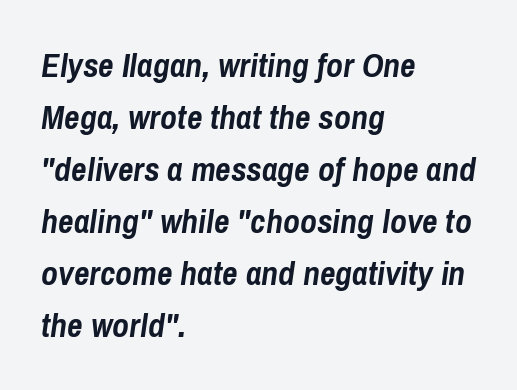
{"italic": "yes", "lean": "right", "slant_degrees": 8, "bold": "yes", "weight": "semibold", "width": "condensed", "stroke_contrast": "low", "x_height": "medium", "monospaced": "no", "underline": "no", "align": "left", "line_spacing": "normal", "line_spacing_ratio": 1.53, "letter_spacing": "normal", "letter_spacing_em": 0.0, "glyph_px": 34}
